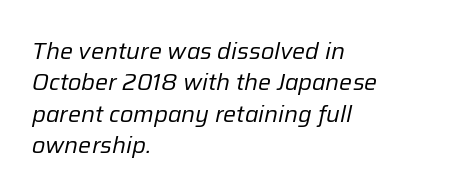
Heaviness? Minimal to ordinary, like unemphasized prose. Does the lettering tilt? It does — this is italic. The specimen omits any rule beneath the text block's lines. The text block is weighted toward the left margin, trailing off unevenly rightward. A normal amount of white space separates one row of letters from the next.
